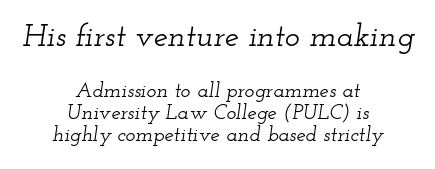
Q: Is the text italic (slanted)? A: Yes, it leans right by about 12 degrees.
Q: Is the typeface a serif or a sans-serif typeface? A: Serif.
Q: Is the text underlined? A: No.
Q: How is the paragraph aligned? A: Centered.
Q: Is the spacing between letters normal or unusually wide? A: Normal.
Q: Is the spacing between lines tight, normal or loose? A: Tight.
Q: Which block of text is set in a larger size, the first (top) or the second (bottom)? A: The first (top) one.
Q: Width (condensed, normal, or wide)? A: Wide.
Q: Stroke contrast? A: Low.
Q: x-height? A: Small.
Q: Monospaced? A: No.
